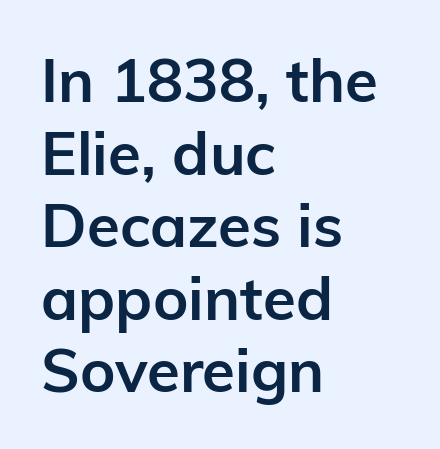
Nobody drew a line under any word here. One-word summary of the alignment: left. Think of a printed novel: that variable character pitch is what you see here. Characters remain perfectly vertical along every line. No extra tracking has been applied to these lines.
